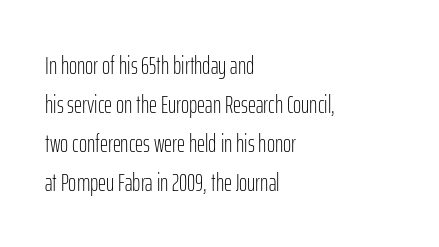
The space between consecutive lines is moderate. In terms of letterspacing, this is plain default setting. This rendering features lettering with no underline. Is the stroke heavy? The answer is a plain regular-or-lighter.
